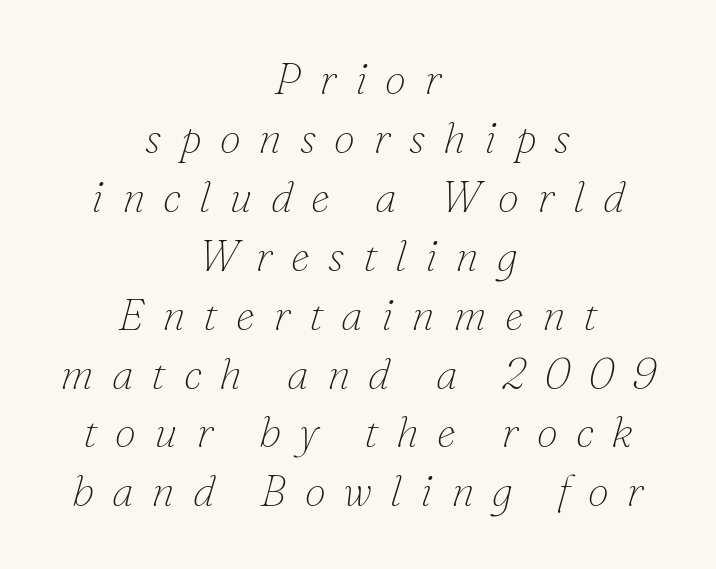
Q: Is the text bold? A: No.
Q: Is the text italic (slanted)? A: Yes, it leans right by about 16 degrees.
Q: Is the typeface a serif or a sans-serif typeface? A: Serif.
Q: Is the text underlined? A: No.
Q: How is the paragraph aligned? A: Centered.
Q: Is the spacing between letters normal or unusually wide? A: Unusually wide.
Q: Is the spacing between lines tight, normal or loose? A: Normal.
Q: Width (condensed, normal, or wide)? A: Normal.
Q: Stroke contrast? A: Low.
Q: x-height? A: Small.
Q: Monospaced? A: No.
